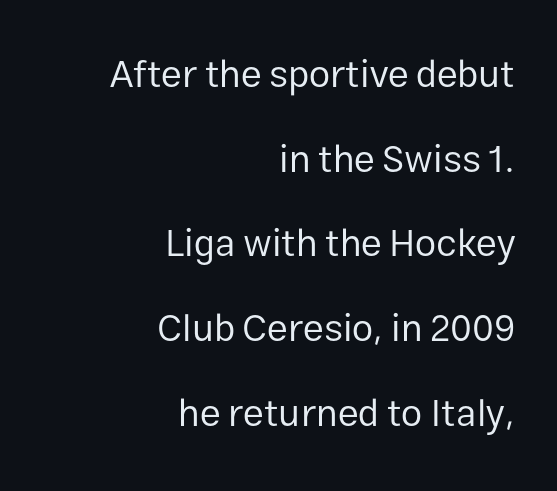
This is not heavy type; no bold has been used. Compared with typical paragraphs, the rows here are farther apart. Note the varied advance widths — an 'i' is clearly narrower than an 'm'. This sample uses a sans-serif face. A student would call this right alignment; a typographer would say flush right, rag left. Glyph-to-glyph distance matches everyday printed text.
